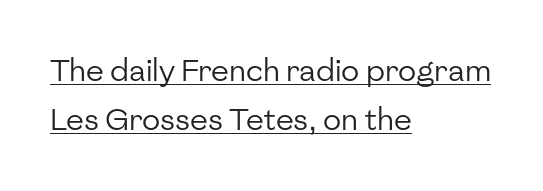
The image shows 30 px regular-weight sans-serif type, upright; set left-aligned, normal line spacing (1.64x), normal letter spacing, underlined; low stroke contrast and a medium x-height.
